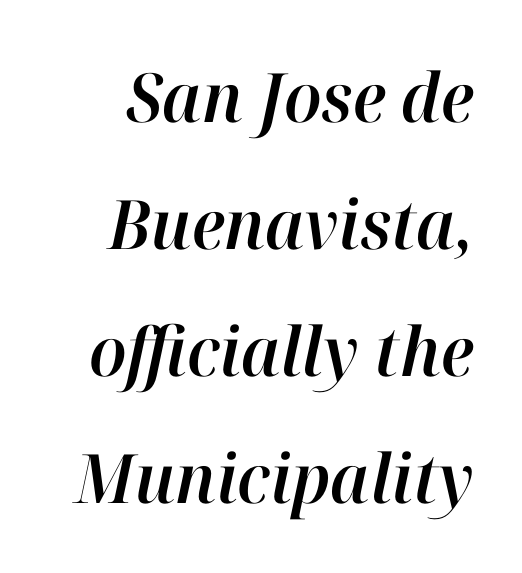
The image shows 68 px text type, italic (leaning right); set line spacing 1.87x, normal letter spacing, not underlined; high stroke contrast and a medium x-height.
